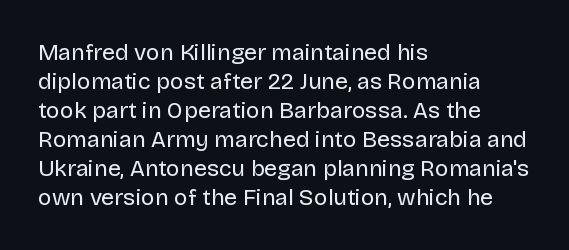
A typesetter would call this zero additional tracking. If you drew a line through each stem, it would be perfectly vertical. This block has exactly the height ordinary leading produces. Teacher's note: observe the even left margin — that is flush-left alignment. The area under the type is left untouched. This is not heavy type; no bold has been used.
